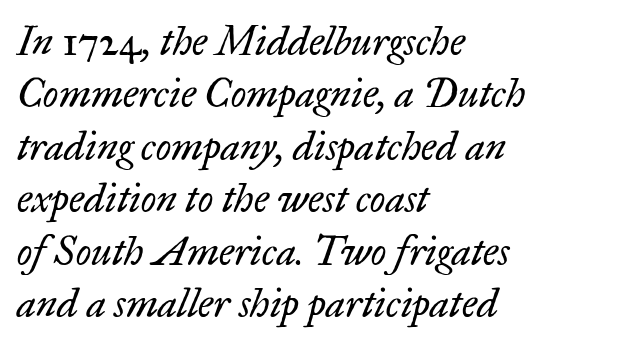
The image shows 40 px regular-weight serif type, italic (leaning right); set left-aligned, normal line spacing (1.31x), normal letter spacing, not underlined; low stroke contrast and a small x-height.
